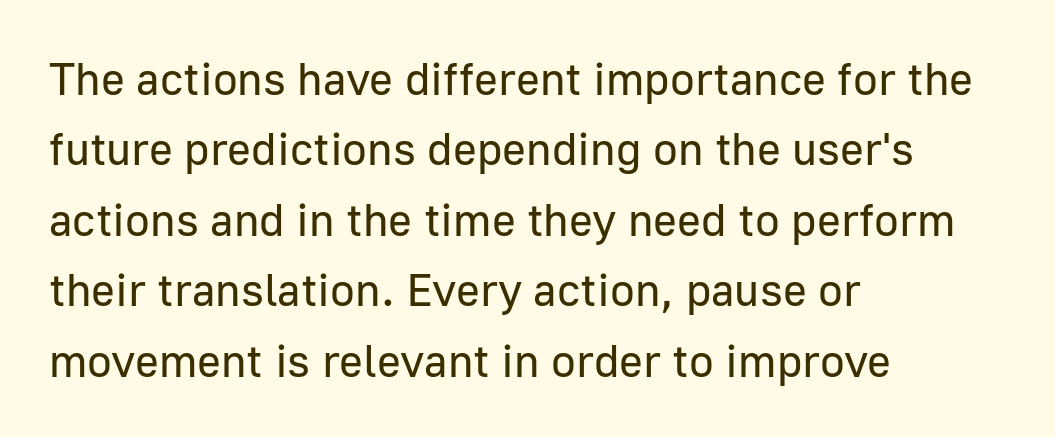
Q: Is the text bold? A: No.
Q: Is the text italic (slanted)? A: No, it is upright.
Q: Is the typeface a serif or a sans-serif typeface? A: Sans-serif.
Q: Is the text underlined? A: No.
Q: How is the paragraph aligned? A: Left-aligned.
Q: Is the spacing between letters normal or unusually wide? A: Normal.
Q: Is the spacing between lines tight, normal or loose? A: Normal.
Q: Width (condensed, normal, or wide)? A: Normal.
Q: Stroke contrast? A: Low.
Q: x-height? A: Medium.
Q: Monospaced? A: No.
